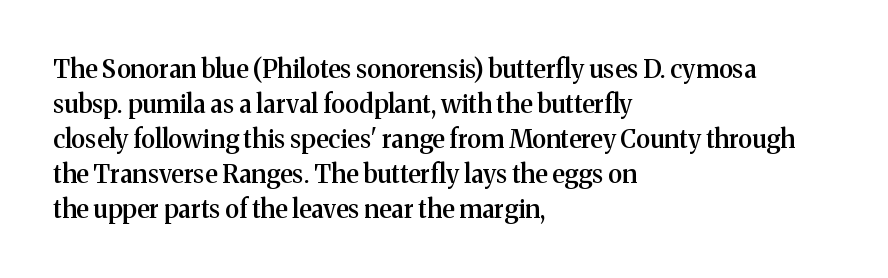
{"italic": "no", "bold": "semi", "underline": "no", "align": "left", "line_spacing": "normal", "line_spacing_ratio": 1.4, "letter_spacing": "normal", "letter_spacing_em": 0.0, "glyph_px": 25}
